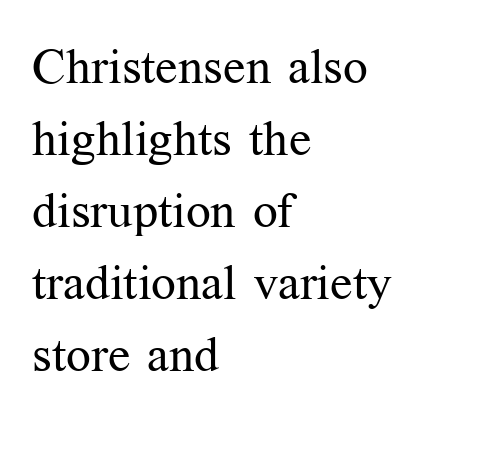
The image shows 49 px regular-weight serif type, upright; set left-aligned, normal line spacing (1.47x), normal letter spacing, not underlined; medium stroke contrast and a medium x-height.
